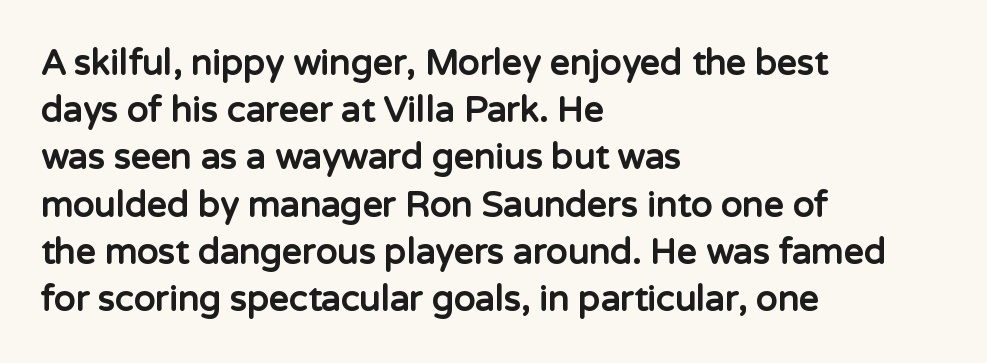
Proportional: the letters do not fall into vertical columns. The designer went with a sans here, leaving each stem footless. The leading is moderate, giving the passage an even texture. Ordinary non-slanted type is in use.
